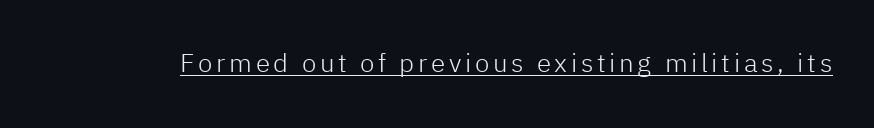
The image shows 26 px text type, upright; set underlined.
